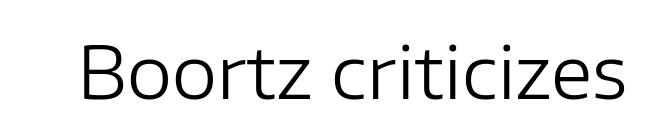
{"serif": "no", "italic": "no", "bold": "no", "weight": "regular", "width": "normal", "stroke_contrast": "low", "x_height": "medium", "monospaced": "no", "underline": "no", "letter_spacing": "normal", "letter_spacing_em": 0.0, "glyph_px": 73}
